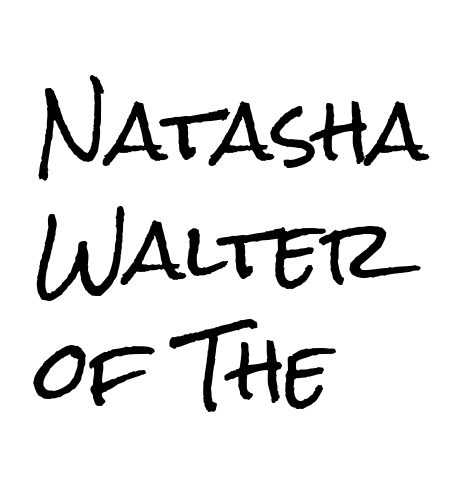
{"serif": "no", "italic": "no", "width": "condensed", "stroke_contrast": "low", "x_height": "medium", "monospaced": "no", "underline": "no", "align": "left", "line_spacing": "normal", "line_spacing_ratio": 1.51, "letter_spacing": "normal", "letter_spacing_em": 0.0, "glyph_px": 79}
